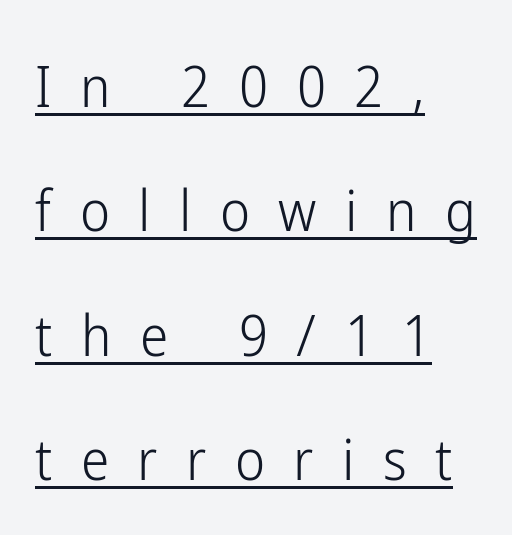
{"serif": "no", "italic": "no", "bold": "no", "weight": "light", "width": "condensed", "stroke_contrast": "low", "x_height": "medium", "monospaced": "no", "underline": "yes", "align": "left", "line_spacing": "loose", "line_spacing_ratio": 2.18, "letter_spacing": "wide", "letter_spacing_em": 0.5, "glyph_px": 57}
